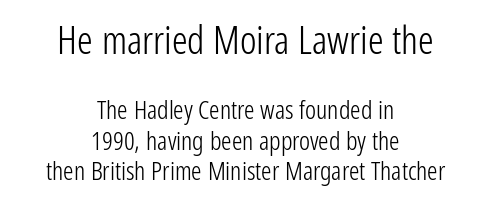
{"serif": "no", "italic": "no", "bold": "no", "weight": "light", "width": "condensed", "stroke_contrast": "low", "x_height": "medium", "monospaced": "no", "underline": "no", "align": "center", "line_spacing_ratio": 1.16, "letter_spacing": "normal", "letter_spacing_em": 0.0, "larger_block": "first", "size_ratio": 1.5, "glyph_px": 39}
